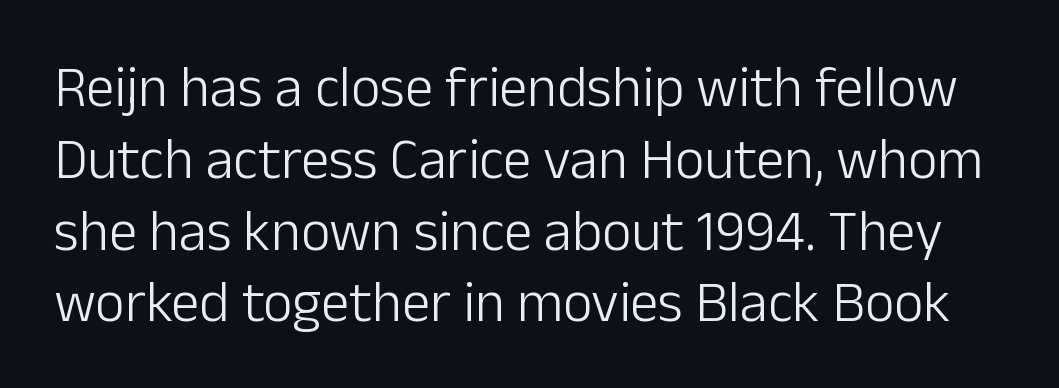
Words appear dense and cohesive because spacing is normal. Think of a printed novel: that variable character pitch is what you see here. Designer's note — italics off, roman on. I'd call this a sans setting — the letters go barefoot.
